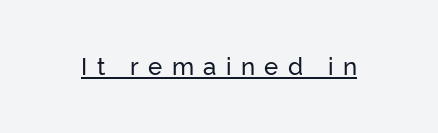
Q: Is the text italic (slanted)? A: No, it is upright.
Q: Is the text underlined? A: Yes.
Q: Is the spacing between letters normal or unusually wide? A: Unusually wide.
